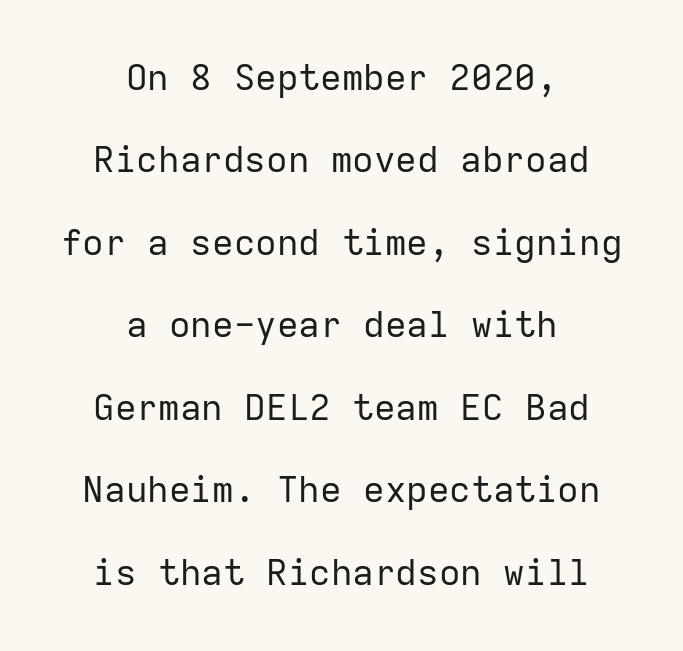
Honestly, the letter spacing is just normal — you wouldn't notice it. This reads as an unemphasized weight, regular at the heaviest. Quick note: not italic, upright. The glyphs are unaccompanied by any horizontal stroke below them. Leftover space on each line is divided equally before and after the words. Think of a typewriter: that constant character pitch is what you see here.
